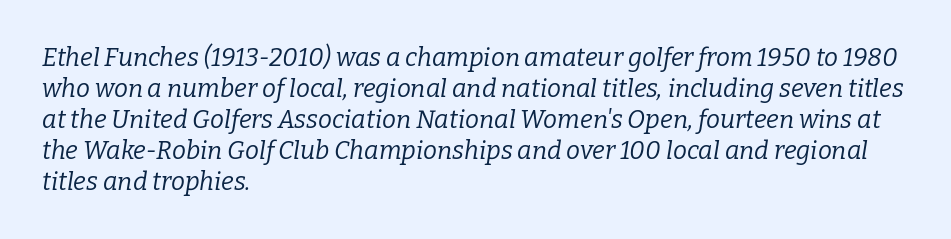
{"italic": "yes", "lean": "right", "slant_degrees": 9, "bold": "no", "underline": "no", "align": "left", "line_spacing_ratio": 1.24, "letter_spacing": "normal", "letter_spacing_em": 0.0, "glyph_px": 25}
